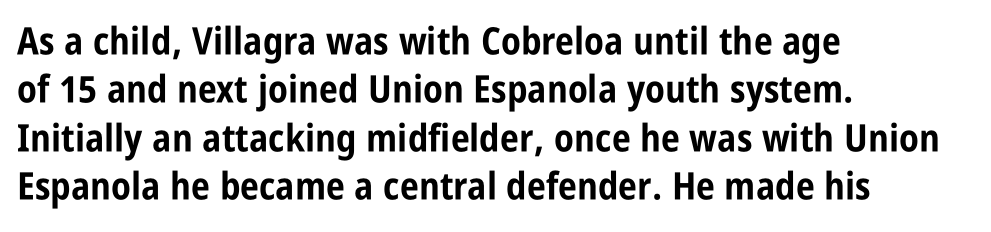
{"serif": "no", "italic": "no", "bold": "yes", "weight": "bold", "width": "condensed", "stroke_contrast": "low", "x_height": "large", "monospaced": "no", "underline": "no", "align": "left", "line_spacing": "normal", "line_spacing_ratio": 1.27, "letter_spacing": "normal", "letter_spacing_em": 0.0, "glyph_px": 38}
